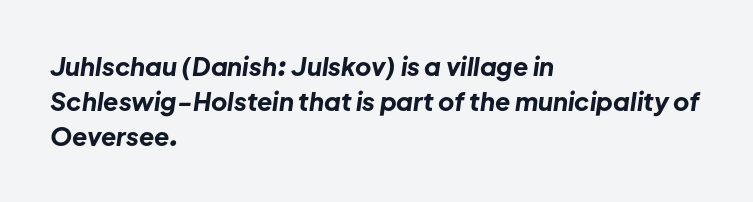
The image shows 25 px bold type, italic (leaning right); set left-aligned, normal line spacing (1.4x), normal letter spacing, not underlined.
